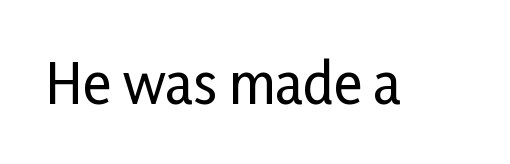
These lines keep a tight, regular rhythm from letter to letter. Is there any slant? The stems are plumb. I'd call this a sans setting — the letters go barefoot. The words here are not underlined.
